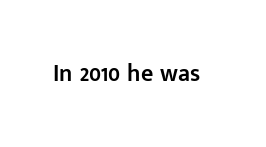
Q: Is the text bold? A: Semi-bold.
Q: Is the text italic (slanted)? A: No, it is upright.
Q: Is the text underlined? A: No.
Q: Is the spacing between letters normal or unusually wide? A: Normal.
